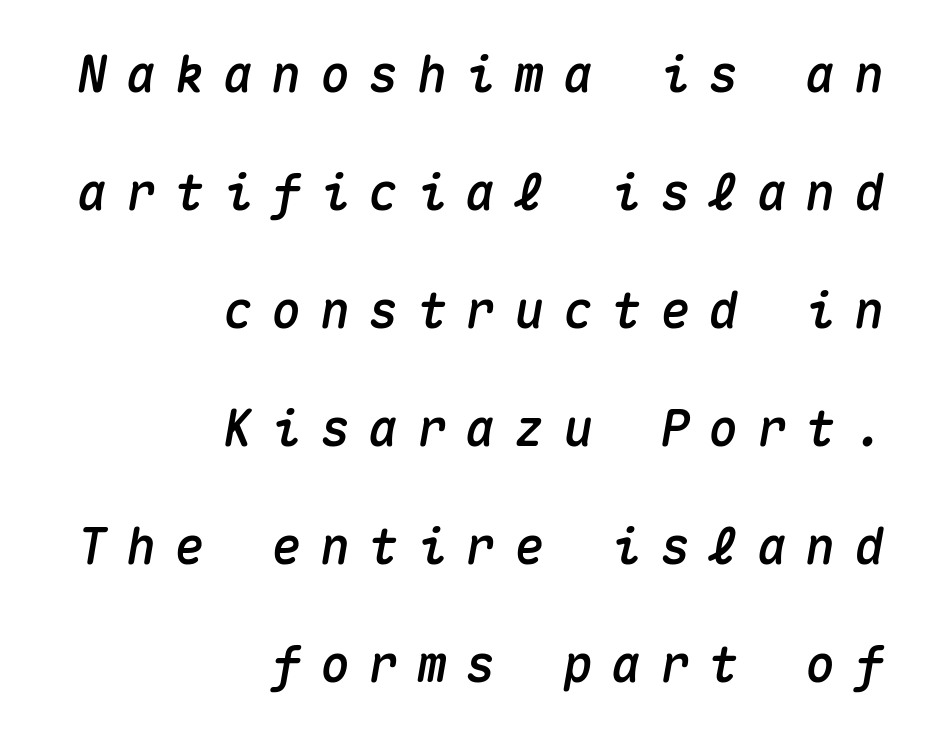
{"italic": "yes", "lean": "right", "slant_degrees": 10, "width": "normal", "stroke_contrast": "medium", "x_height": "medium", "monospaced": "yes", "underline": "no", "align": "right", "line_spacing": "loose", "line_spacing_ratio": 2.41, "letter_spacing": "wide", "letter_spacing_em": 0.39, "glyph_px": 49}
